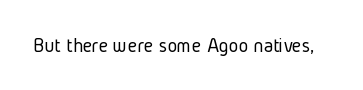
The passage shown is not underscored anywhere. The font's upright variant was chosen for this text. Stems here are at most as thick as an everyday book face. Observe the ordinary spacing: letters are neighbours, not strangers.
